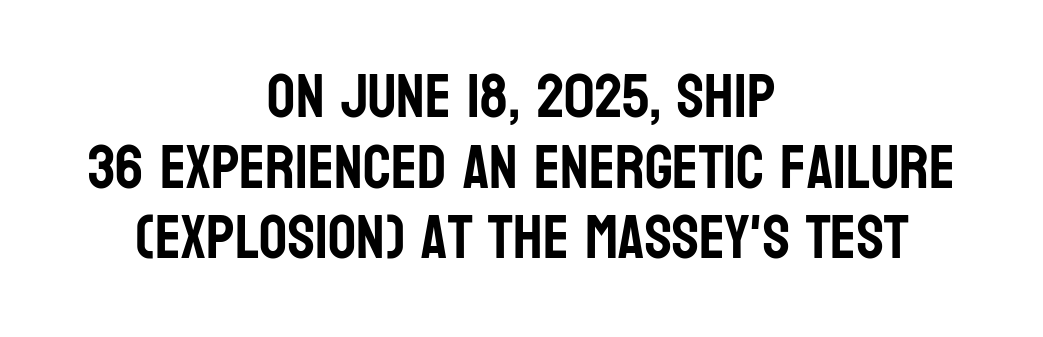
What kind of face is this? One without serifs — a sans. Ascenders rise straight up at ninety degrees. Students, note that the glyphs here touch the page at normal intervals. These lines are rendered in a variable-pitch font. The lines are quadded center.
